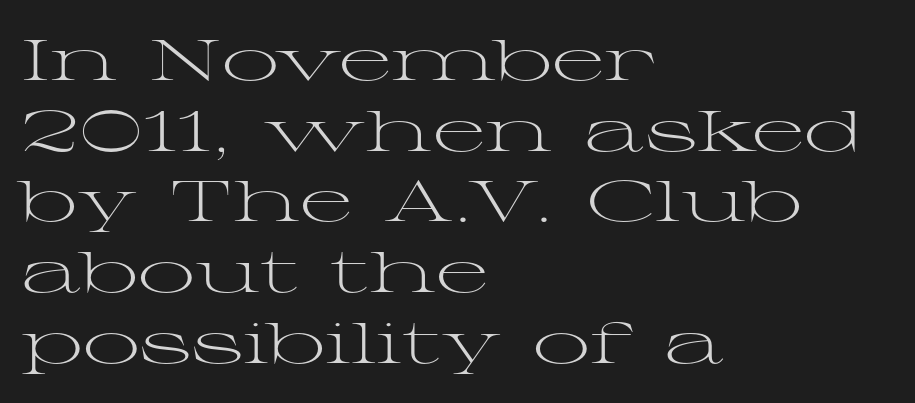
Letters rest on an invisible, unmarked baseline. Stems here are at most as thick as an everyday book face. Here the designer chose a conventional face with non-uniform glyph widths. Designer's note — italics off, roman on.
